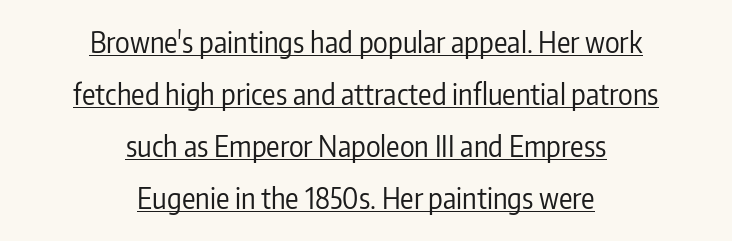
{"serif": "no", "italic": "no", "bold": "no", "weight": "regular", "width": "condensed", "stroke_contrast": "low", "x_height": "medium", "monospaced": "no", "underline": "yes", "align": "center", "line_spacing_ratio": 1.86, "letter_spacing": "normal", "letter_spacing_em": 0.0, "glyph_px": 28}
